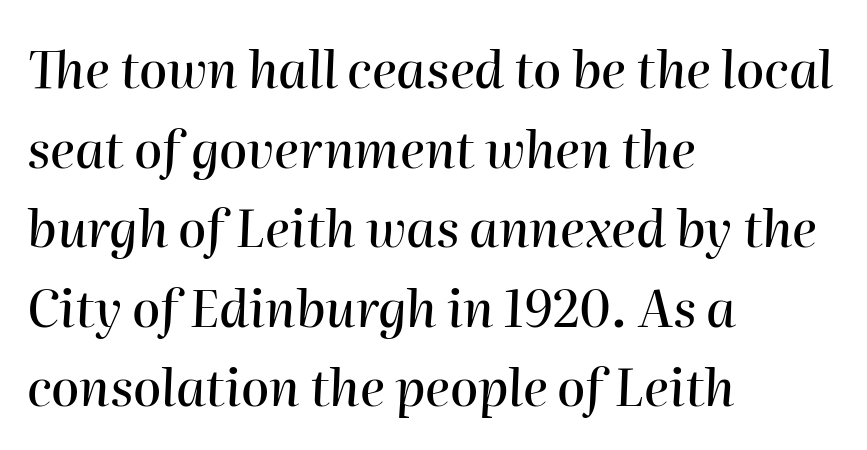
A bare baseline throughout the passage. Where is the straight margin? On the left. Is the letter spacing exaggerated? No — it looks like the ordinary default. Each letter keeps its own natural width here, so spacing adapts to shape.
